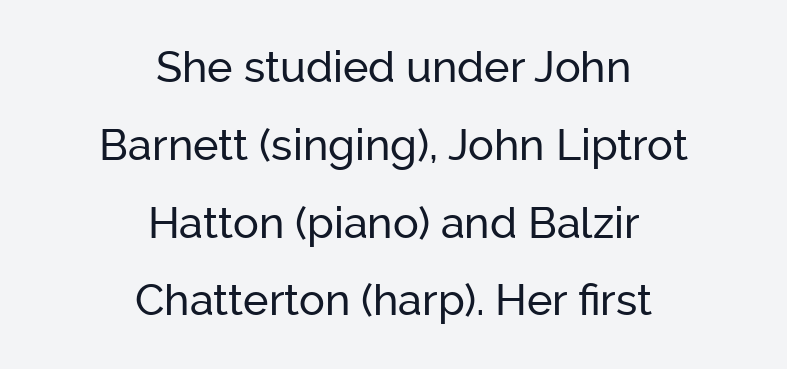
Q: Is the text italic (slanted)? A: No, it is upright.
Q: Is the typeface a serif or a sans-serif typeface? A: Sans-serif.
Q: Is the text underlined? A: No.
Q: How is the paragraph aligned? A: Centered.
Q: Is the spacing between letters normal or unusually wide? A: Normal.
Q: Width (condensed, normal, or wide)? A: Normal.
Q: Stroke contrast? A: Low.
Q: x-height? A: Medium.
Q: Monospaced? A: No.
